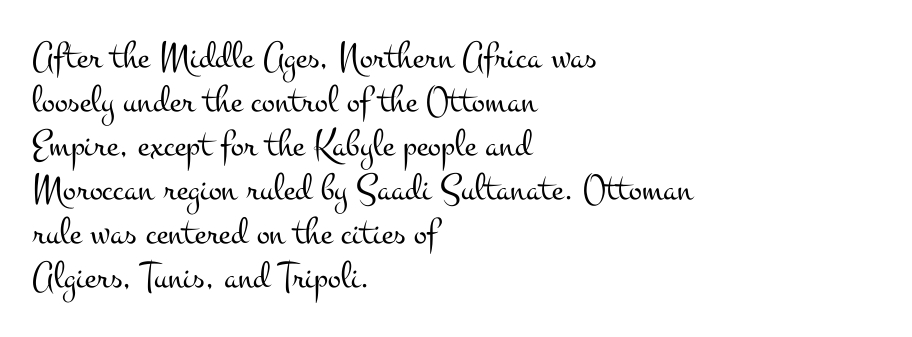
The image shows 39 px light, wide type; set left-aligned, tight line spacing (1.13x), normal letter spacing, not underlined; medium stroke contrast and a small x-height.
